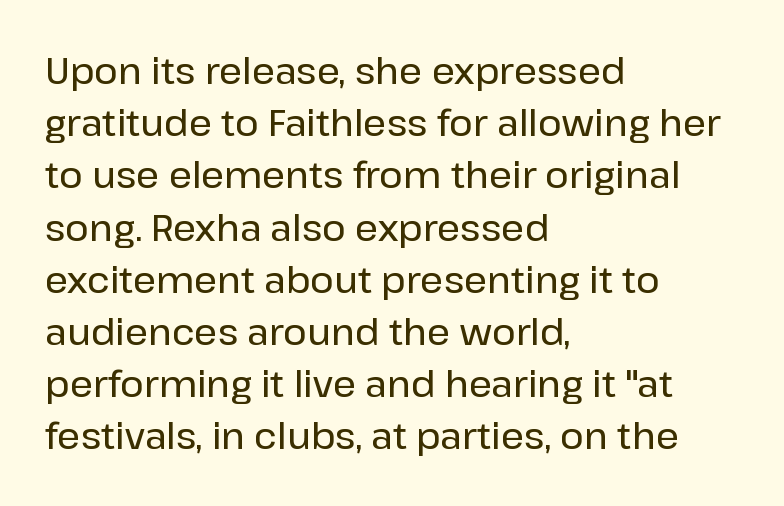
The image shows 36 px sans-serif type, upright; set left-aligned, normal line spacing (1.45x), normal letter spacing, not underlined; low stroke contrast and a medium x-height.
